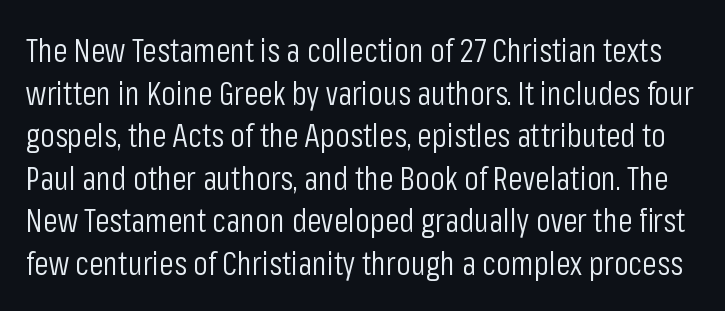
The image shows 33 px light, condensed sans-serif type, upright; set normal line spacing (1.29x), normal letter spacing, not underlined; low stroke contrast and a medium x-height.
